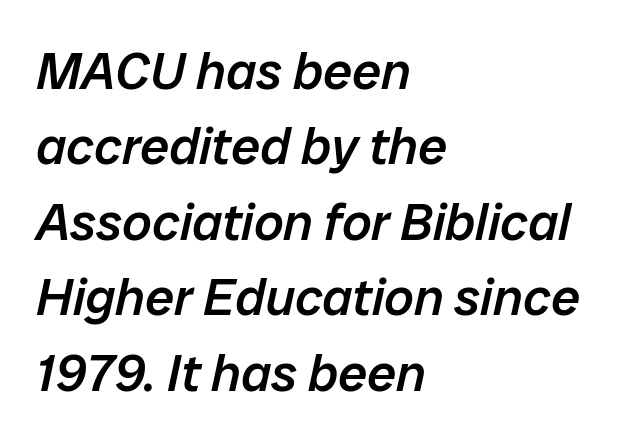
Q: Is the text bold? A: Semi-bold.
Q: Is the text italic (slanted)? A: Yes, it leans right by about 12 degrees.
Q: Is the text underlined? A: No.
Q: How is the paragraph aligned? A: Left-aligned.
Q: Is the spacing between letters normal or unusually wide? A: Normal.
Q: Is the spacing between lines tight, normal or loose? A: Normal.
Q: Width (condensed, normal, or wide)? A: Normal.
Q: Stroke contrast? A: Low.
Q: x-height? A: Medium.
Q: Monospaced? A: No.
